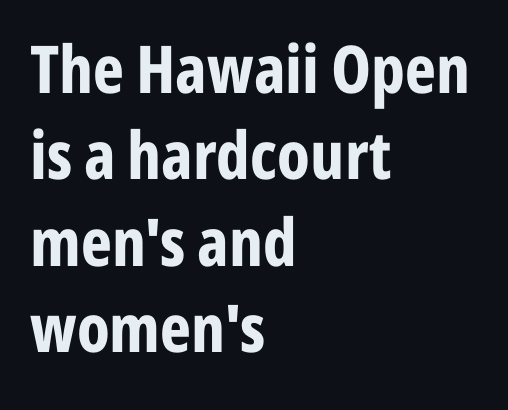
Q: Is the text bold? A: Yes.
Q: Is the text italic (slanted)? A: No, it is upright.
Q: Is the typeface a serif or a sans-serif typeface? A: Sans-serif.
Q: Is the text underlined? A: No.
Q: How is the paragraph aligned? A: Left-aligned.
Q: Is the spacing between letters normal or unusually wide? A: Normal.
Q: Is the spacing between lines tight, normal or loose? A: Normal.
Q: Width (condensed, normal, or wide)? A: Condensed.
Q: Stroke contrast? A: Low.
Q: x-height? A: Medium.
Q: Monospaced? A: No.
